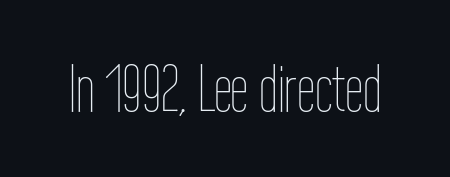
Q: Is the text bold? A: No.
Q: Is the text italic (slanted)? A: No, it is upright.
Q: Is the text underlined? A: No.
Q: Is the spacing between letters normal or unusually wide? A: Normal.
Q: Width (condensed, normal, or wide)? A: Condensed.
Q: Stroke contrast? A: Low.
Q: x-height? A: Medium.
Q: Monospaced? A: No.
